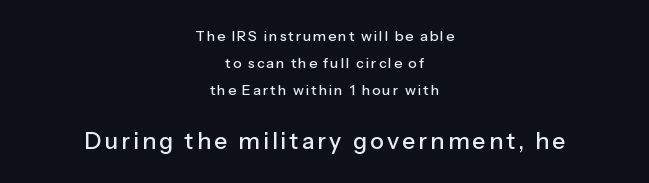
The image shows 23 px text type, upright; set centered, loose line spacing (1.92x), not underlined; the second (bottom) block is 1.64x larger.
